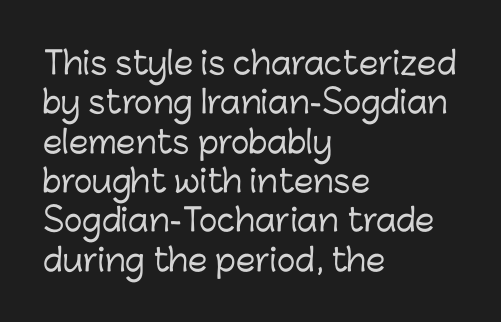
Q: Is the text italic (slanted)? A: No, it is upright.
Q: Is the typeface a serif or a sans-serif typeface? A: Sans-serif.
Q: Is the text underlined? A: No.
Q: How is the paragraph aligned? A: Left-aligned.
Q: Is the spacing between letters normal or unusually wide? A: Normal.
Q: Is the spacing between lines tight, normal or loose? A: Normal.
Q: Width (condensed, normal, or wide)? A: Normal.
Q: Stroke contrast? A: Low.
Q: x-height? A: Medium.
Q: Monospaced? A: No.
